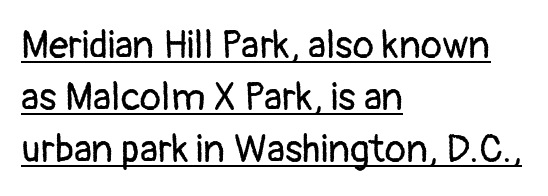
The image shows 39 px regular-weight sans-serif type, upright; set left-aligned, normal line spacing (1.33x), normal letter spacing, underlined; low stroke contrast and a medium x-height.
